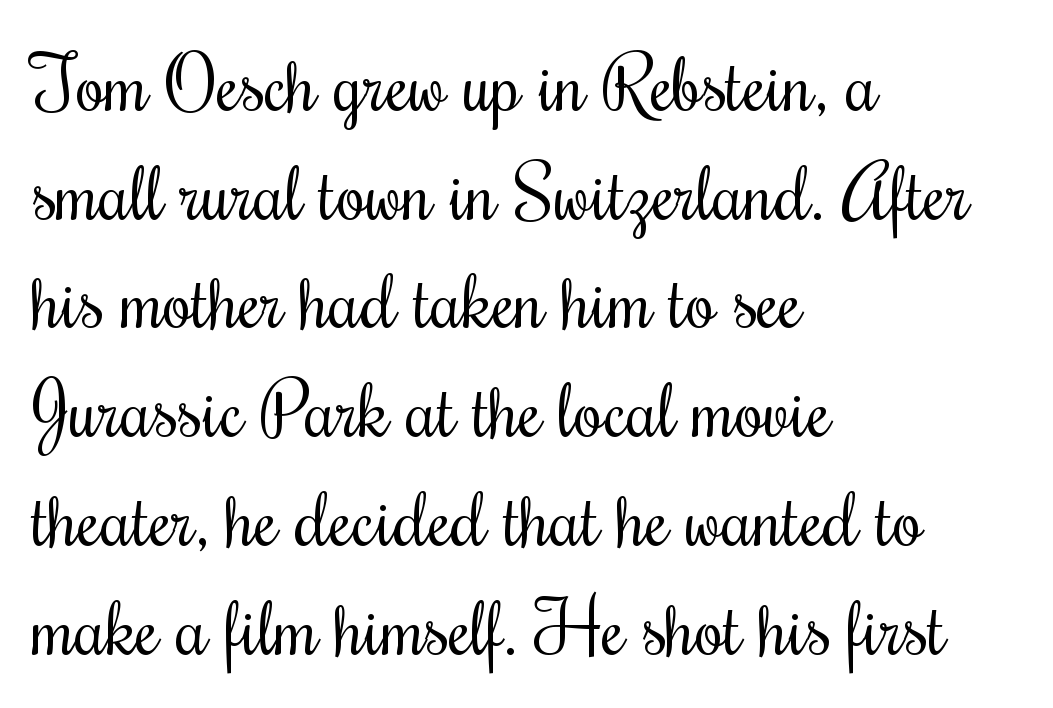
{"serif": "yes", "bold": "no", "weight": "regular", "width": "condensed", "stroke_contrast": "medium", "x_height": "small", "monospaced": "no", "underline": "no", "align": "left", "line_spacing": "normal", "line_spacing_ratio": 1.45, "letter_spacing": "normal", "letter_spacing_em": 0.0, "glyph_px": 75}
